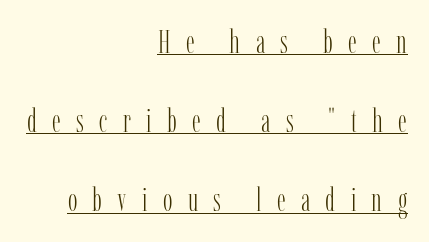
{"serif": "yes", "italic": "no", "bold": "no", "weight": "light", "width": "condensed", "stroke_contrast": "low", "x_height": "medium", "monospaced": "no", "underline": "yes", "align": "right", "line_spacing": "loose", "line_spacing_ratio": 2.47, "letter_spacing": "wide", "letter_spacing_em": 0.48, "glyph_px": 32}
